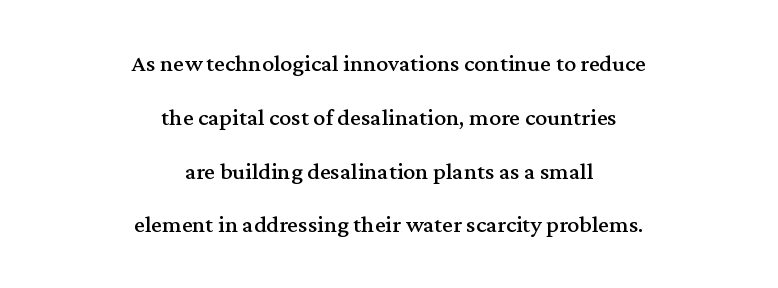
The gap between lines stays unmarked. Students, observe: this is what heavily led, spacious text looks like. A typesetter would mark this as roman, not italic. What stands out about the letter spacing? Nothing — it is the standard amount. The paragraph shown floats in the horizontal middle.
